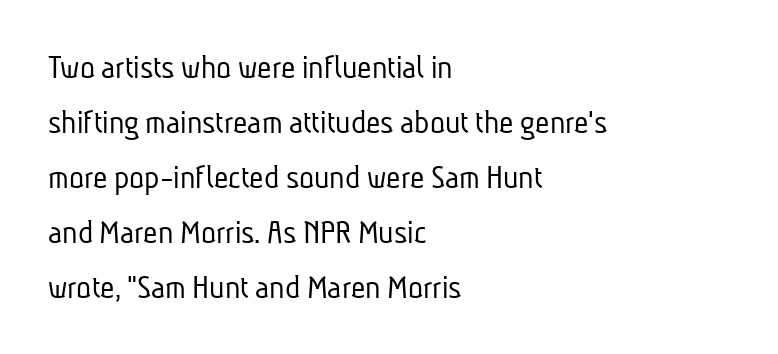
{"serif": "no", "bold": "no", "weight": "light", "width": "condensed", "stroke_contrast": "low", "x_height": "medium", "monospaced": "no", "underline": "no", "align": "left", "line_spacing": "normal", "line_spacing_ratio": 1.57, "letter_spacing": "normal", "letter_spacing_em": 0.0, "glyph_px": 35}
